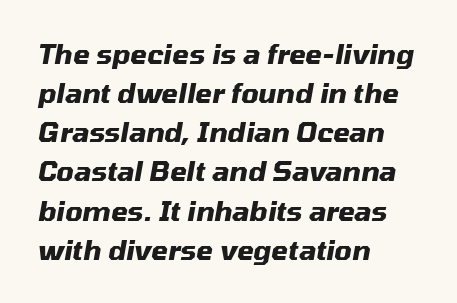
The image shows 27 px bold type, italic (leaning right); set left-aligned, normal line spacing (1.45x), normal letter spacing, not underlined.
